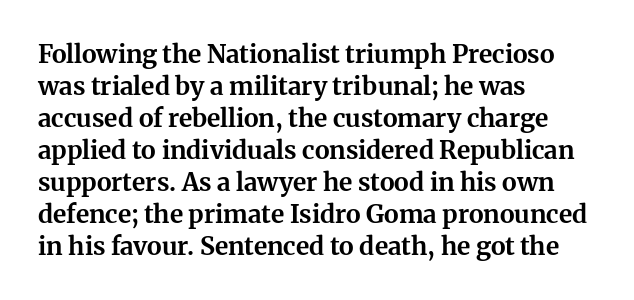
The image shows 25 px bold type, upright; set left-aligned, normal line spacing (1.28x), normal letter spacing, not underlined.
